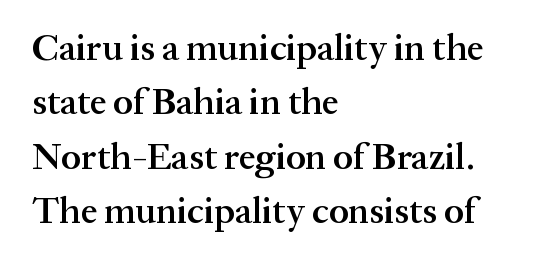
Q: Is the text bold? A: Semi-bold.
Q: Is the text italic (slanted)? A: No, it is upright.
Q: Is the typeface a serif or a sans-serif typeface? A: Serif.
Q: Is the text underlined? A: No.
Q: How is the paragraph aligned? A: Left-aligned.
Q: Is the spacing between letters normal or unusually wide? A: Normal.
Q: Is the spacing between lines tight, normal or loose? A: Normal.
Q: Width (condensed, normal, or wide)? A: Normal.
Q: Stroke contrast? A: Medium.
Q: x-height? A: Medium.
Q: Monospaced? A: No.
